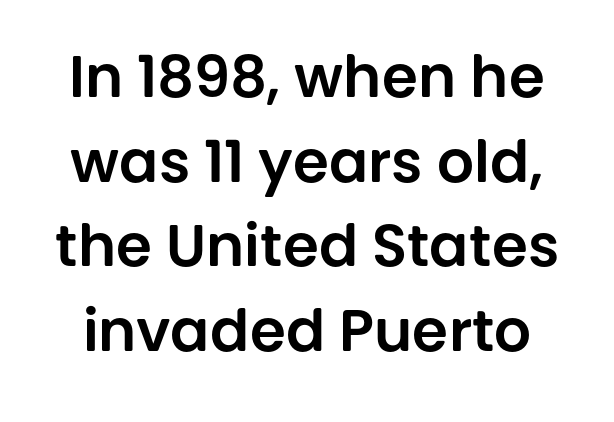
Q: Is the text italic (slanted)? A: No, it is upright.
Q: Is the typeface a serif or a sans-serif typeface? A: Sans-serif.
Q: Is the text underlined? A: No.
Q: Is the spacing between letters normal or unusually wide? A: Normal.
Q: Is the spacing between lines tight, normal or loose? A: Normal.
Q: Width (condensed, normal, or wide)? A: Normal.
Q: Stroke contrast? A: Low.
Q: x-height? A: Large.
Q: Monospaced? A: No.
